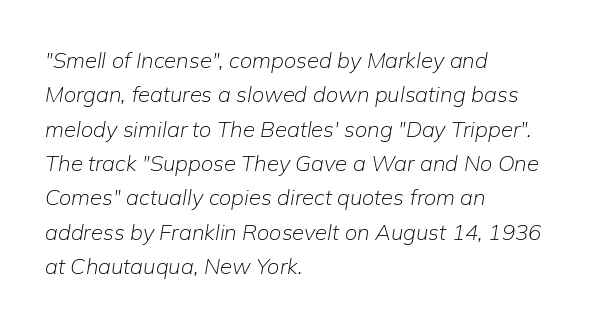
On a weight scale, this lands at 450 or below. Does extra space separate the letters? No, they use regular spacing. Quick note: italic. All the whitespace from short lines collects on the right.
